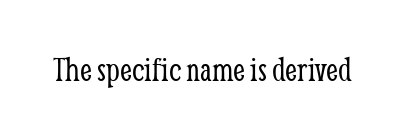
The image shows 35 px light, condensed serif type, upright; set normal letter spacing, not underlined; low stroke contrast and a medium x-height.
